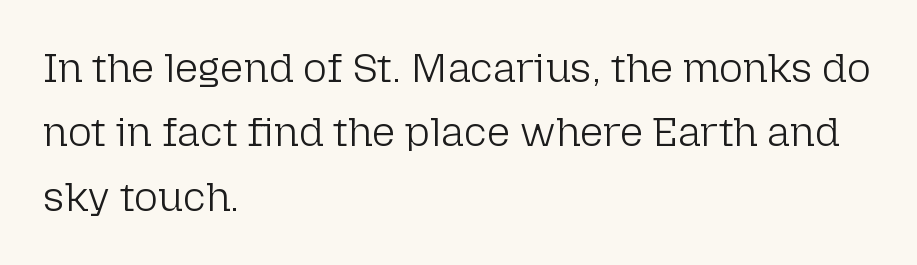
Q: Is the text bold? A: No.
Q: Is the text italic (slanted)? A: No, it is upright.
Q: Is the typeface a serif or a sans-serif typeface? A: Sans-serif.
Q: Is the text underlined? A: No.
Q: How is the paragraph aligned? A: Left-aligned.
Q: Is the spacing between letters normal or unusually wide? A: Normal.
Q: Is the spacing between lines tight, normal or loose? A: Normal.
Q: Width (condensed, normal, or wide)? A: Normal.
Q: Stroke contrast? A: Low.
Q: x-height? A: Medium.
Q: Monospaced? A: No.
